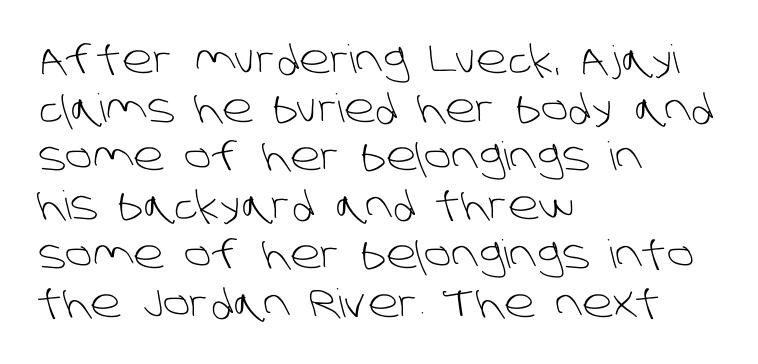
The foot of each line stays bare and open. You could not count columns in this text — the font is proportionally spaced. Horizontal bands of white between lines are of average thickness. This rendering uses left alignment, leaving the right contour irregular.
